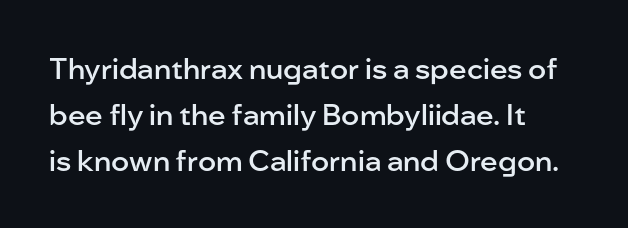
Each letter's strokes conclude bluntly, with no projecting serifs. The ragged edge is on the right, which tells us the setting is flush left. Each letter keeps its own natural width here, so spacing adapts to shape. The letters stand straight up with perfectly vertical stems. Quick note: interline space is typical.
